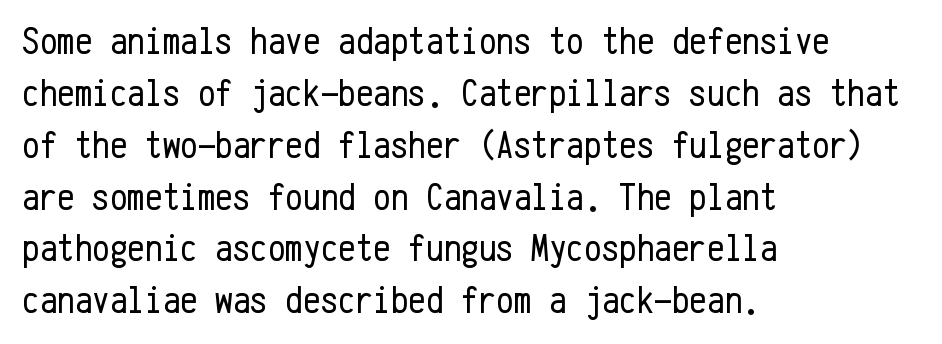
{"serif": "no", "italic": "no", "bold": "no", "weight": "regular", "width": "condensed", "stroke_contrast": "low", "x_height": "medium", "monospaced": "yes", "underline": "no", "align": "left", "line_spacing": "normal", "line_spacing_ratio": 1.33, "letter_spacing": "normal", "letter_spacing_em": 0.0, "glyph_px": 39}
